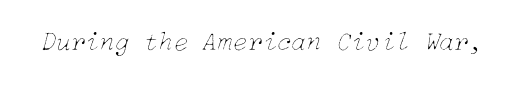
The image shows 27 px text type, italic (leaning right); set normal letter spacing, not underlined.
